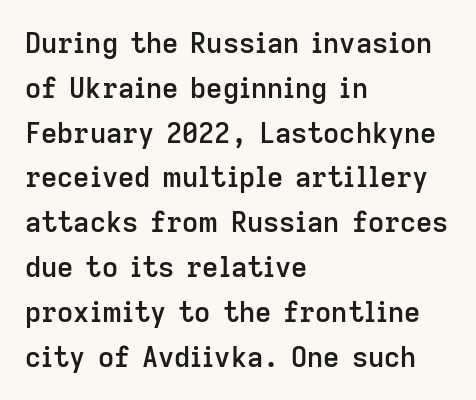
The image shows 28 px semibold sans-serif type, upright; set left-aligned, normal line spacing (1.6x), normal letter spacing, not underlined; low stroke contrast and a medium x-height.
